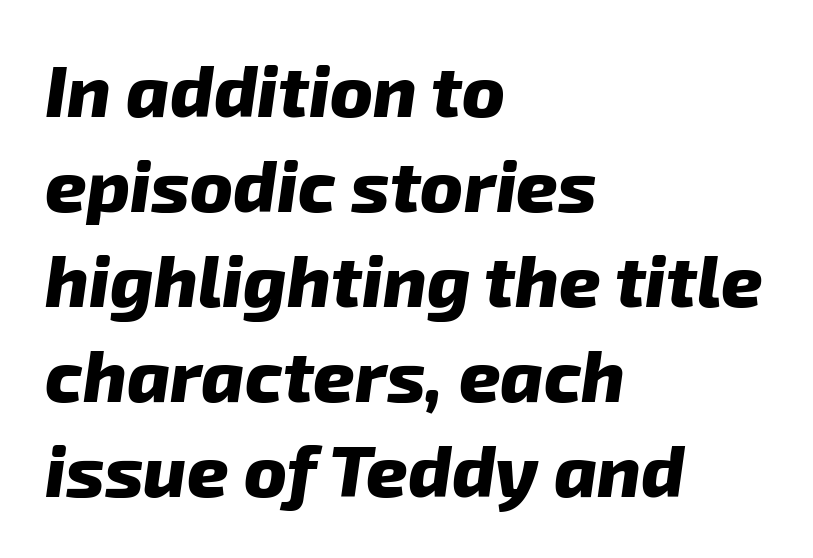
The image shows 72 px heavy type, italic (leaning right); set left-aligned, normal line spacing (1.32x), normal letter spacing, not underlined; low stroke contrast and a medium x-height.
